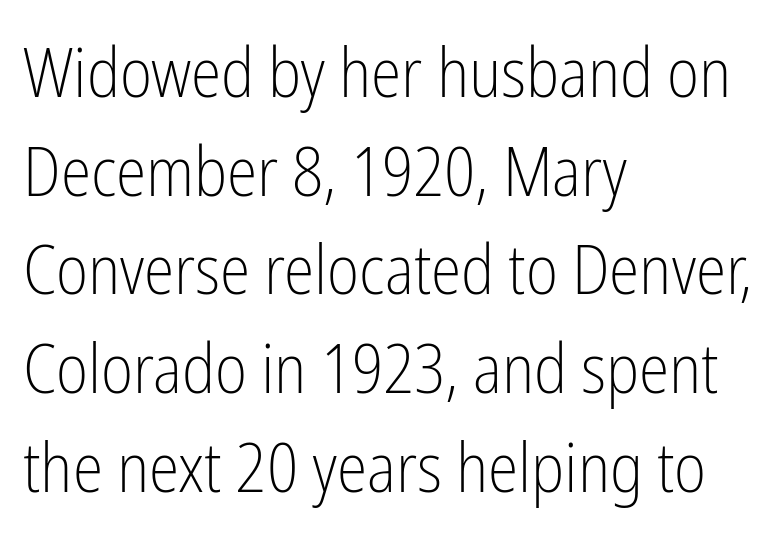
The lettering stays uniformly vertical, giving the passage a roman look. The block of text has a typical density, with ordinary space between rows. Character widths vary here, with narrow letters taking less room than wide ones. Here the glyphs are tracked normally, forming tight word shapes.
